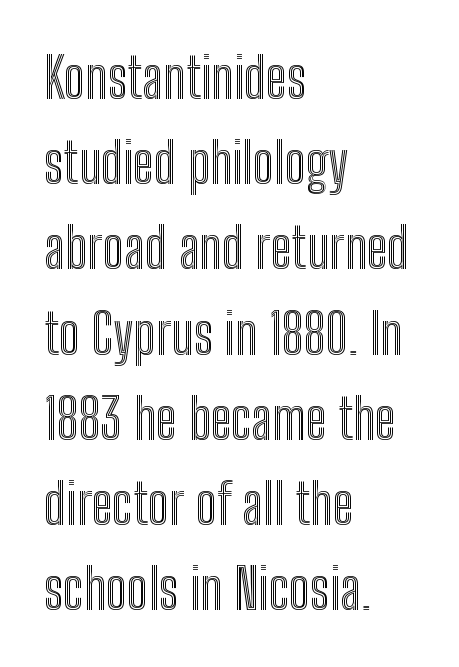
Q: Is the text italic (slanted)? A: No, it is upright.
Q: Is the text underlined? A: No.
Q: How is the paragraph aligned? A: Left-aligned.
Q: Is the spacing between letters normal or unusually wide? A: Normal.
Q: Is the spacing between lines tight, normal or loose? A: Normal.
Q: Width (condensed, normal, or wide)? A: Condensed.
Q: x-height? A: Medium.
Q: Monospaced? A: No.
